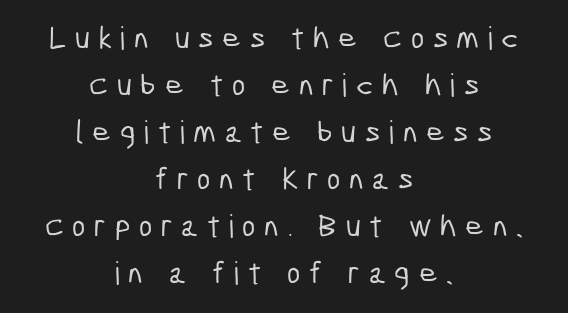
{"serif": "no", "width": "condensed", "stroke_contrast": "low", "x_height": "medium", "monospaced": "no", "underline": "no", "align": "center", "line_spacing": "normal", "line_spacing_ratio": 1.47, "letter_spacing": "wide", "letter_spacing_em": 0.27, "glyph_px": 32}
